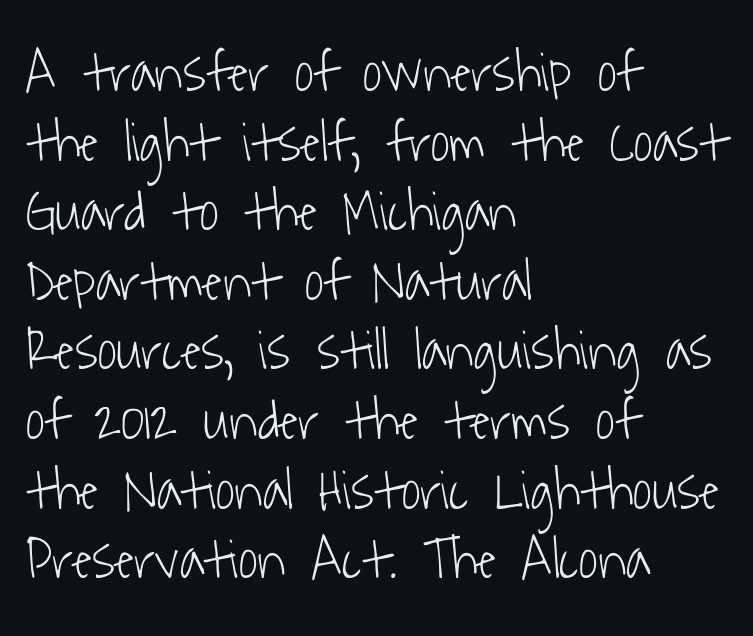
Q: Is the text bold? A: No.
Q: Is the typeface a serif or a sans-serif typeface? A: Sans-serif.
Q: Is the text underlined? A: No.
Q: How is the paragraph aligned? A: Left-aligned.
Q: Is the spacing between letters normal or unusually wide? A: Normal.
Q: Width (condensed, normal, or wide)? A: Condensed.
Q: Stroke contrast? A: Low.
Q: x-height? A: Medium.
Q: Monospaced? A: No.
